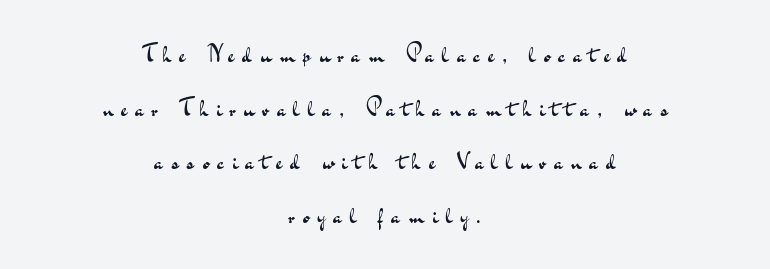
Q: Is the text bold? A: No.
Q: Is the text italic (slanted)? A: Yes.
Q: Is the text underlined? A: No.
Q: How is the paragraph aligned? A: Centered.
Q: Is the spacing between letters normal or unusually wide? A: Unusually wide.
Q: Is the spacing between lines tight, normal or loose? A: Loose.
